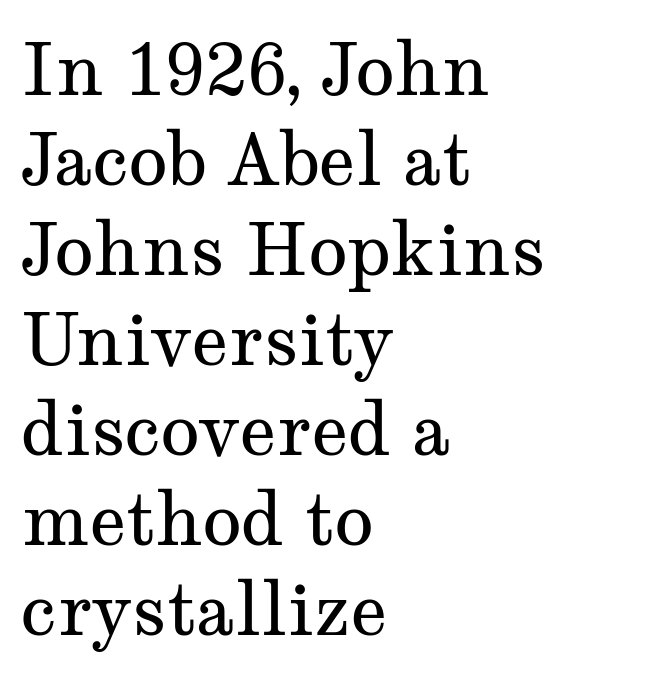
Looks like regular typesetting: each glyph gets only the width it needs. The rows are spaced the way most documents space them. This sample uses an upright cut, with every glyph sitting square on the baseline. Does extra space separate the letters? No, they use regular spacing.
